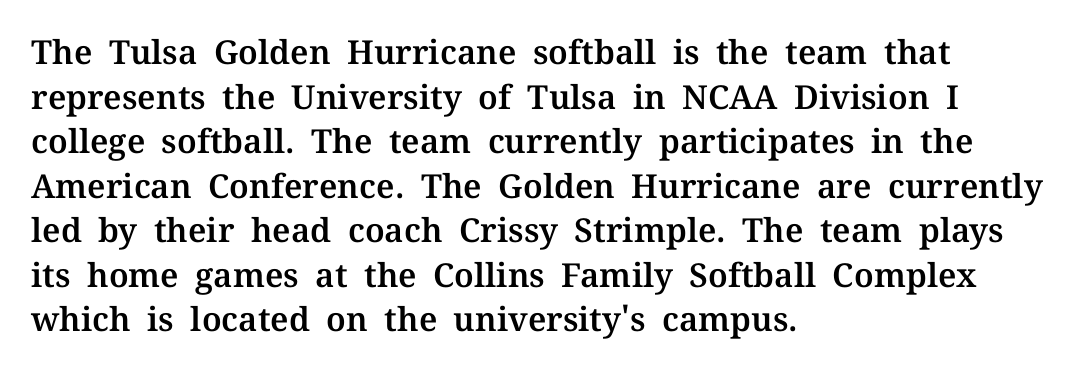
The image shows 33 px serif type, upright; set left-aligned, normal line spacing (1.35x), normal letter spacing, not underlined; medium stroke contrast and a medium x-height.
